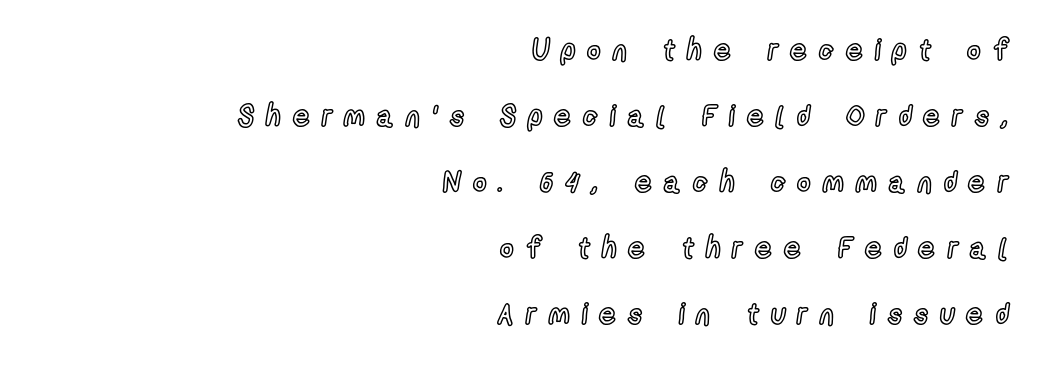
Horizontal alignment here is rightward, an uncommon choice for prose. You could not count columns in this text — the font is proportionally spaced. What's the leading like? Stretched, with rows far apart. Descender tails drop into unmarked territory.
